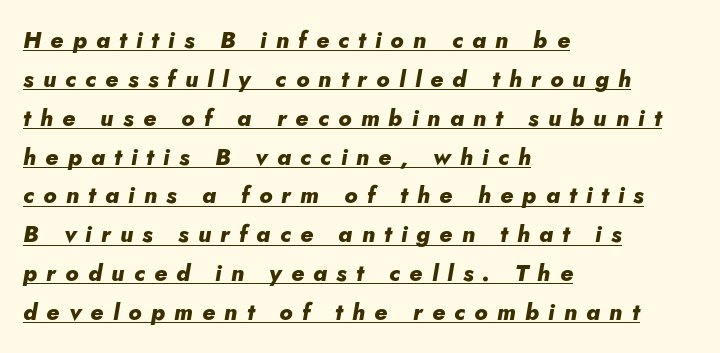
Q: Is the text bold? A: Yes.
Q: Is the text italic (slanted)? A: Yes, it leans right by about 5 degrees.
Q: Is the text underlined? A: Yes.
Q: How is the paragraph aligned? A: Left-aligned.
Q: Is the spacing between letters normal or unusually wide? A: Unusually wide.
Q: Is the spacing between lines tight, normal or loose? A: Normal.
